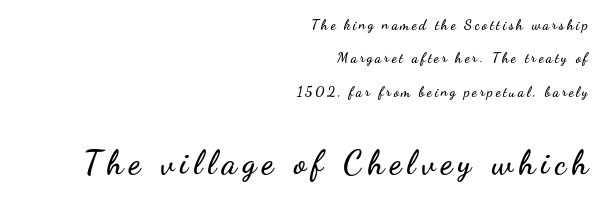
Q: Is the text italic (slanted)? A: Yes.
Q: Is the typeface a serif or a sans-serif typeface? A: Sans-serif.
Q: Is the text underlined? A: No.
Q: How is the paragraph aligned? A: Right-aligned.
Q: Is the spacing between lines tight, normal or loose? A: Loose.
Q: Which block of text is set in a larger size, the first (top) or the second (bottom)? A: The second (bottom) one.
Q: Width (condensed, normal, or wide)? A: Wide.
Q: Stroke contrast? A: Low.
Q: x-height? A: Small.
Q: Monospaced? A: No.
